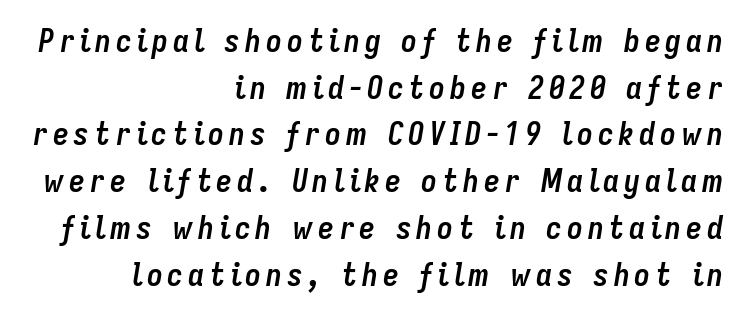
The image shows 32 px semibold, condensed type, italic (leaning right); set right-aligned, normal line spacing (1.46x), not underlined; low stroke contrast and a medium x-height.
